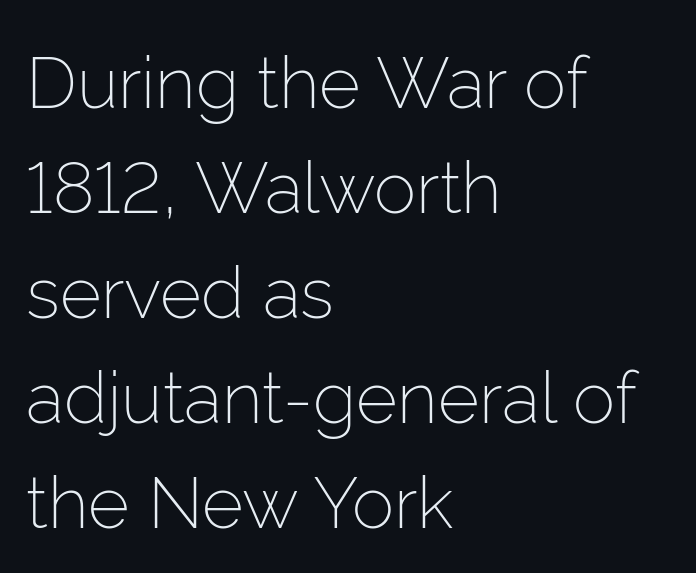
{"serif": "no", "italic": "no", "bold": "no", "weight": "light", "width": "normal", "stroke_contrast": "low", "x_height": "medium", "monospaced": "no", "underline": "no", "align": "left", "line_spacing": "normal", "line_spacing_ratio": 1.48, "letter_spacing": "normal", "letter_spacing_em": 0.0, "glyph_px": 71}
